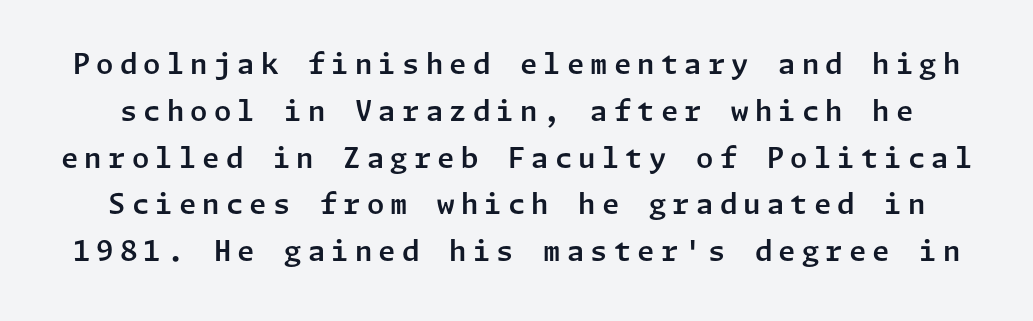
{"serif": "no", "italic": "no", "width": "normal", "stroke_contrast": "low", "x_height": "medium", "underline": "no", "line_spacing": "normal", "line_spacing_ratio": 1.67, "letter_spacing": "wide", "letter_spacing_em": 0.22, "glyph_px": 28}
